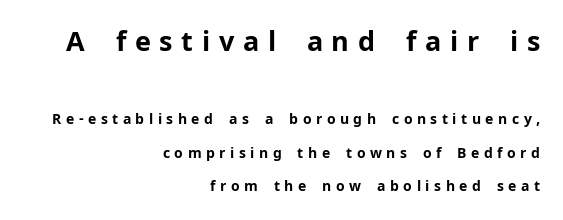
Q: Is the text bold? A: Yes.
Q: Is the text italic (slanted)? A: No, it is upright.
Q: Is the text underlined? A: No.
Q: How is the paragraph aligned? A: Right-aligned.
Q: Is the spacing between letters normal or unusually wide? A: Unusually wide.
Q: Is the spacing between lines tight, normal or loose? A: Loose.
Q: Which block of text is set in a larger size, the first (top) or the second (bottom)? A: The first (top) one.
